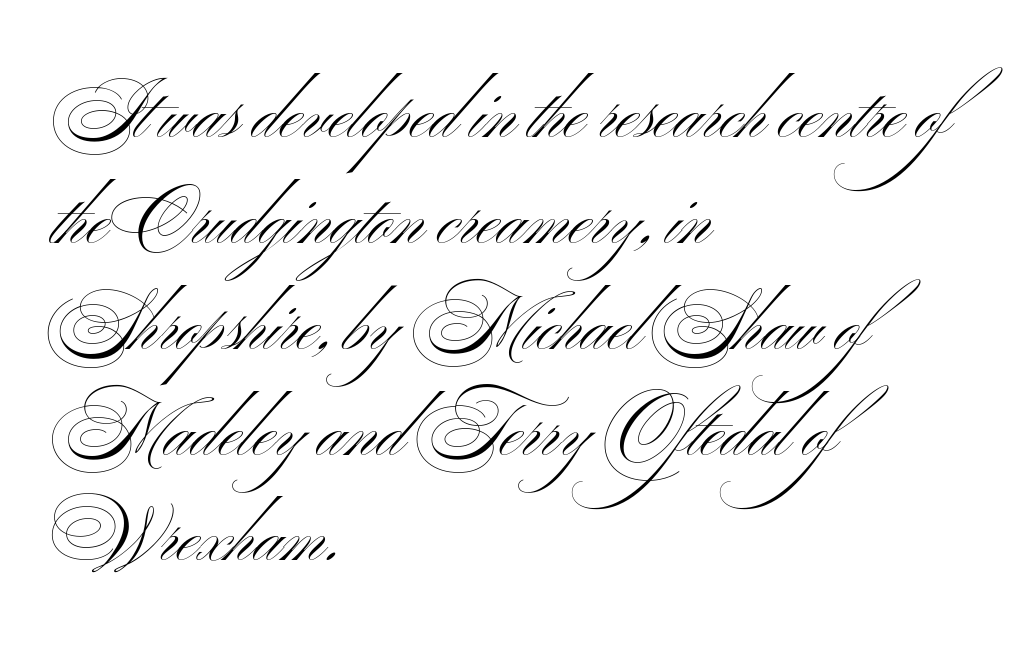
The image shows 72 px light, wide sans-serif type; set left-aligned, normal line spacing (1.47x), normal letter spacing, not underlined; medium stroke contrast and a small x-height.
